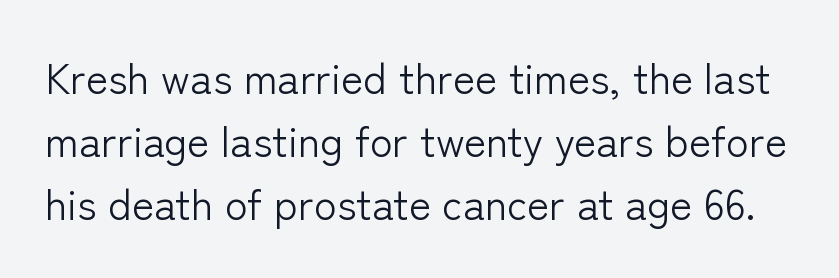
The image shows 42 px light sans-serif type, upright; set normal line spacing (1.5x), normal letter spacing, not underlined; low stroke contrast and a medium x-height.
